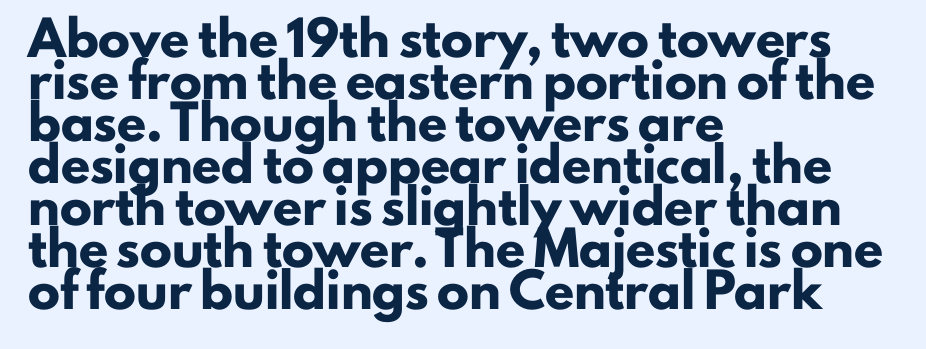
The type sits square on the baseline with zero lean. A typesetter would call this proportional, since set widths differ per character. The paragraph has a hard left edge and a soft right edge. This sample uses a sans-serif face.
